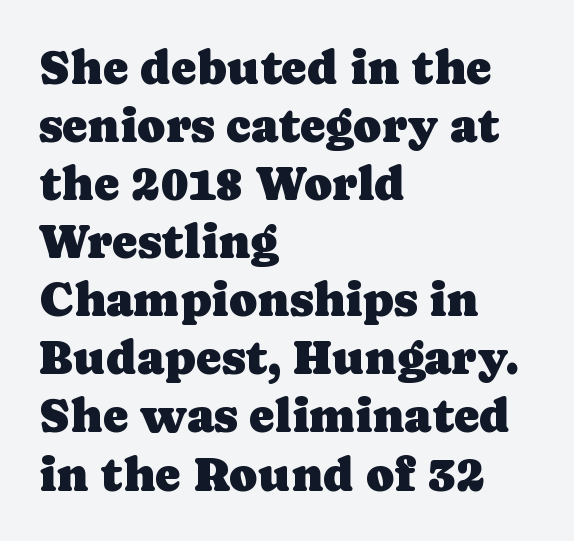
The image shows 48 px serif type, upright; set left-aligned, line spacing 1.21x, normal letter spacing, not underlined; low stroke contrast and a medium x-height.
